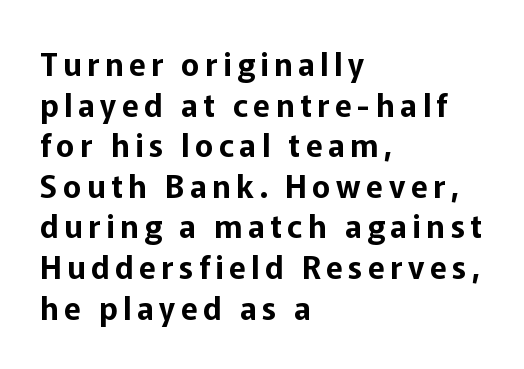
Q: Is the text italic (slanted)? A: No, it is upright.
Q: Is the typeface a serif or a sans-serif typeface? A: Sans-serif.
Q: Is the text underlined? A: No.
Q: How is the paragraph aligned? A: Left-aligned.
Q: Is the spacing between lines tight, normal or loose? A: Normal.
Q: Width (condensed, normal, or wide)? A: Normal.
Q: Stroke contrast? A: Low.
Q: x-height? A: Medium.
Q: Monospaced? A: No.
